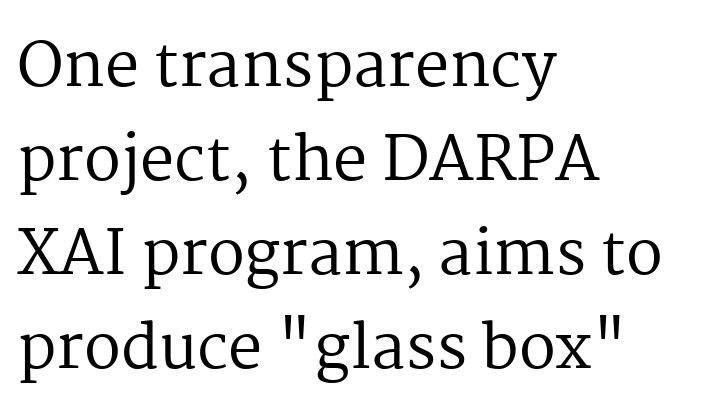
Q: Is the text bold? A: No.
Q: Is the text italic (slanted)? A: No, it is upright.
Q: Is the typeface a serif or a sans-serif typeface? A: Serif.
Q: Is the text underlined? A: No.
Q: How is the paragraph aligned? A: Left-aligned.
Q: Is the spacing between letters normal or unusually wide? A: Normal.
Q: Is the spacing between lines tight, normal or loose? A: Normal.
Q: Width (condensed, normal, or wide)? A: Normal.
Q: Stroke contrast? A: Medium.
Q: x-height? A: Medium.
Q: Monospaced? A: No.
